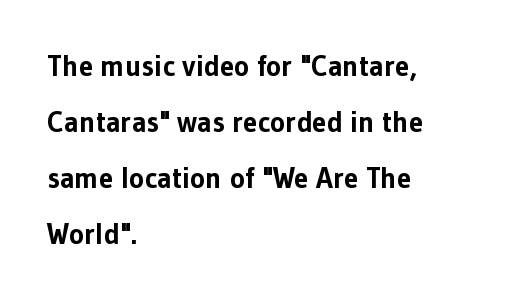
In terms of letterspacing, this is plain default setting. The strip under each line holds only bare page. Notice how the stems are strictly vertical — no italics here. Serifs: no, the terminals of the letterforms are clean. In CSS terms this would be text-align: left.
